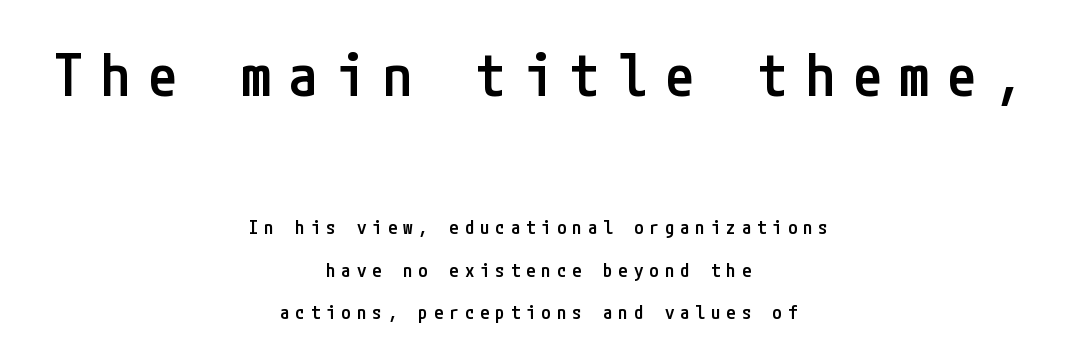
{"serif": "no", "italic": "no", "bold": "semi", "weight": "semibold", "width": "condensed", "stroke_contrast": "low", "x_height": "medium", "underline": "no", "align": "center", "line_spacing": "loose", "line_spacing_ratio": 2.25, "letter_spacing": "wide", "letter_spacing_em": 0.31, "larger_block": "first", "size_ratio": 3.05, "glyph_px": 58}
